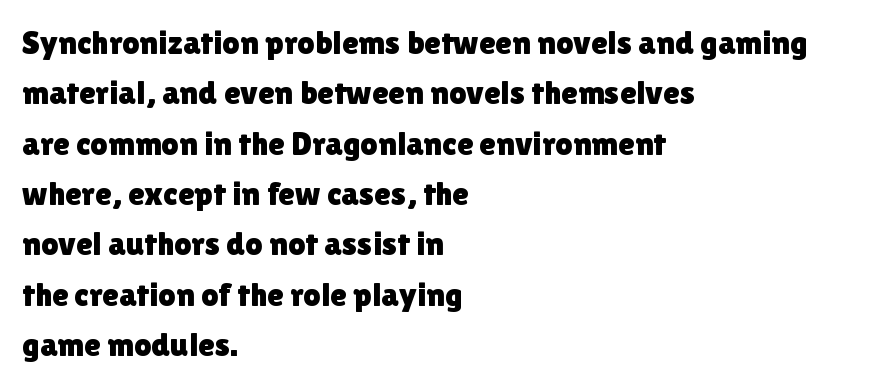
Q: Is the text italic (slanted)? A: No, it is upright.
Q: Is the typeface a serif or a sans-serif typeface? A: Sans-serif.
Q: Is the text underlined? A: No.
Q: How is the paragraph aligned? A: Left-aligned.
Q: Is the spacing between letters normal or unusually wide? A: Normal.
Q: Is the spacing between lines tight, normal or loose? A: Normal.
Q: Width (condensed, normal, or wide)? A: Normal.
Q: x-height? A: Medium.
Q: Monospaced? A: No.
